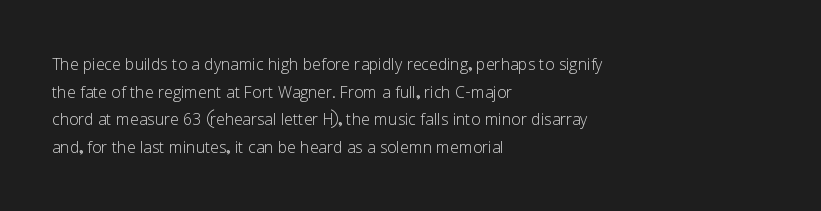
The image shows 21 px text type, upright; set left-aligned, normal line spacing (1.31x), normal letter spacing, not underlined.
